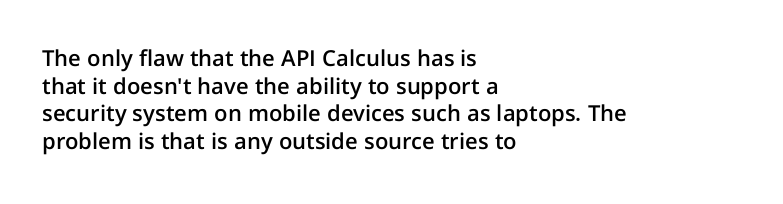
{"italic": "no", "bold": "semi", "underline": "no", "align": "left", "line_spacing": "normal", "line_spacing_ratio": 1.26, "letter_spacing": "normal", "letter_spacing_em": 0.0, "glyph_px": 22}
